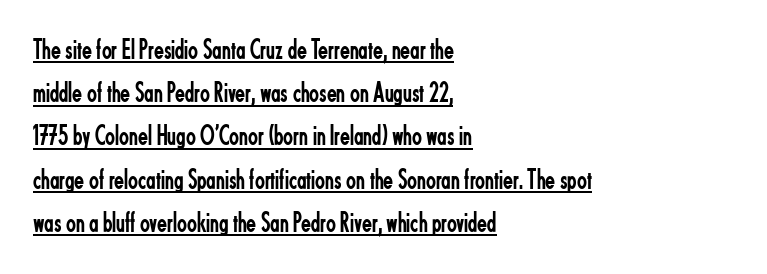
Observe the absence of serifs on each vertical stroke in this sample. Is there any slant? The stems are plumb. Honestly, the underline is the first thing you notice here. The line-height multiplier appears to be the usual default.
